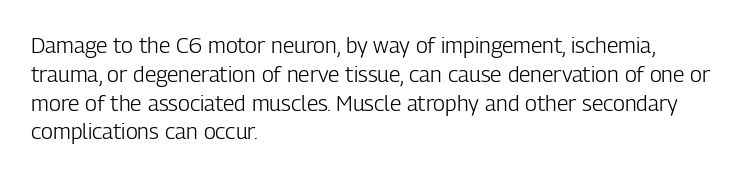
No extra ink here — the face is not bold. The ragged edge is on the right, which tells us the setting is flush left. Decoration check: the copy has no underline. Between one letter and the next there's only the usual sliver of space. No italicization has been applied; the sample stays upright. Successive baselines arrive at the customary interval.
